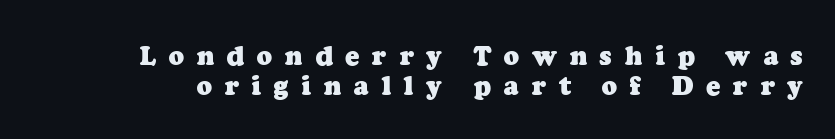
The image shows 26 px bold type; set tight line spacing (1.15x), unusually wide letter spacing (+0.48 em), not underlined.
